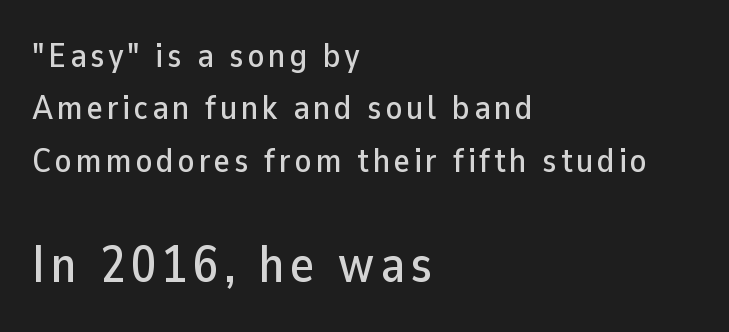
{"serif": "no", "italic": "no", "width": "normal", "stroke_contrast": "low", "x_height": "medium", "monospaced": "no", "underline": "no", "align": "left", "line_spacing": "normal", "line_spacing_ratio": 1.54, "larger_block": "second", "size_ratio": 1.5, "glyph_px": 51}
